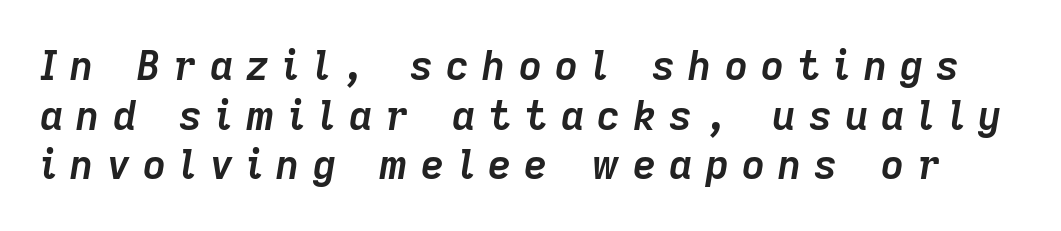
The image shows 40 px semibold type, italic (leaning right); set line spacing 1.24x, unusually wide letter spacing (+0.33 em), not underlined; low stroke contrast and a medium x-height.
